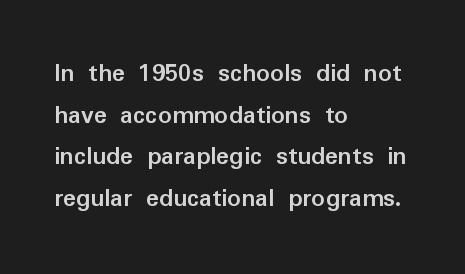
{"italic": "no", "bold": "yes", "underline": "no", "align": "left", "line_spacing": "normal", "line_spacing_ratio": 1.54, "letter_spacing": "normal", "letter_spacing_em": 0.0, "glyph_px": 27}
